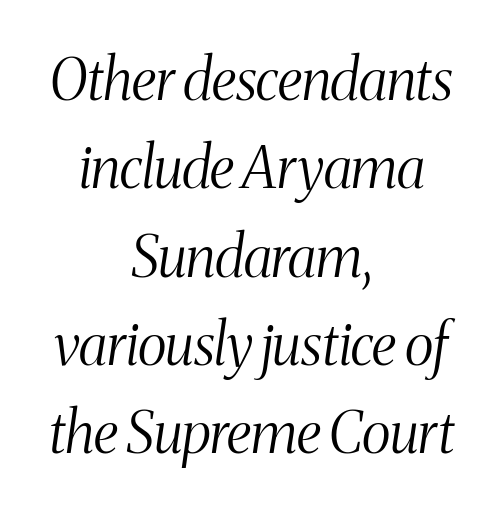
Tracking here is standard; glyphs follow each other at the usual distance. An italicized treatment has been applied to the whole sample. Do the characters align in a grid? No, the font is proportional. Interline gaps are of average width in this sample.
